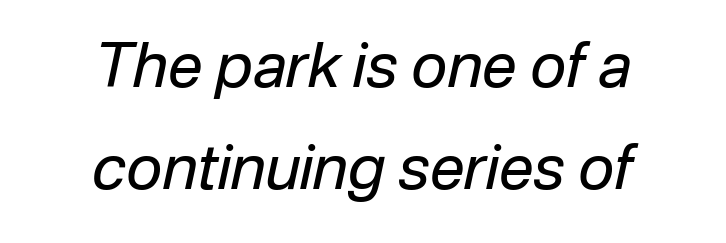
Q: Is the text bold? A: No.
Q: Is the text italic (slanted)? A: Yes, it leans right by about 12 degrees.
Q: Is the text underlined? A: No.
Q: How is the paragraph aligned? A: Centered.
Q: Is the spacing between letters normal or unusually wide? A: Normal.
Q: Is the spacing between lines tight, normal or loose? A: Normal.
Q: Width (condensed, normal, or wide)? A: Normal.
Q: Stroke contrast? A: Low.
Q: x-height? A: Medium.
Q: Monospaced? A: No.
